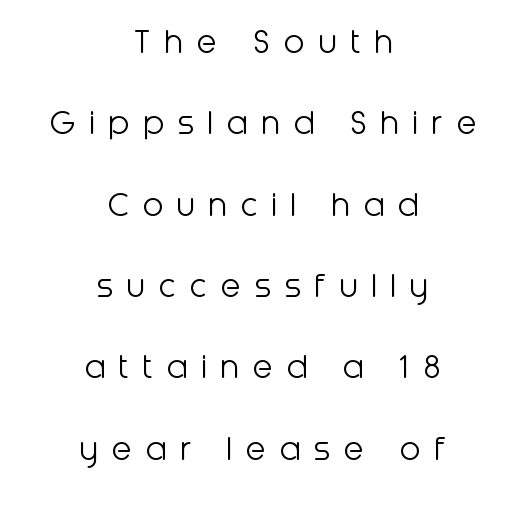
Letter spacing: wide. Caption: multi-line text, centered on the measure. Letters rest on an invisible, unmarked baseline. Spacing verdict: proportional, widths tailored to each character.
